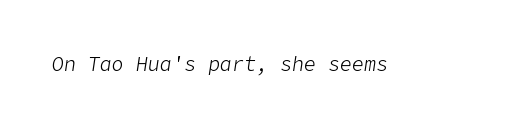
This sample uses plain, unmodified letter spacing. The text carries the slant typical of an italic or oblique font. The characters are drawn with everyday or finer stroke widths. Has an underline been added? It has not.
